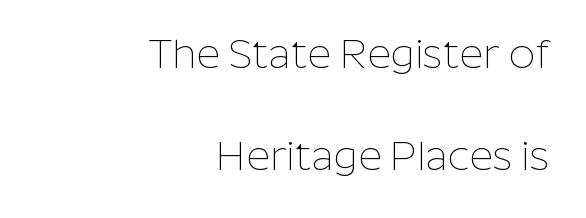
The specimen reads as upright at a glance. Rows of type keep a wide berth in the vertical direction. You could call the tracking neutral — neither tight nor loose. Counters stay open thanks to moderate or lighter strokes.
